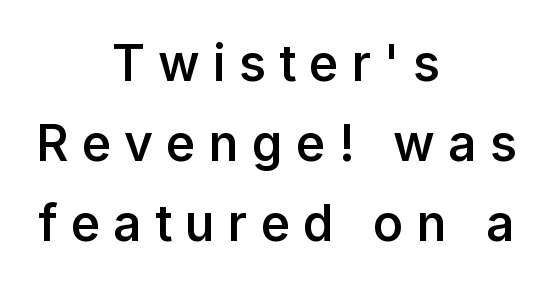
The image shows 50 px semibold sans-serif type, upright; set centered, normal line spacing (1.6x), unusually wide letter spacing (+0.26 em), not underlined; low stroke contrast and a medium x-height.
